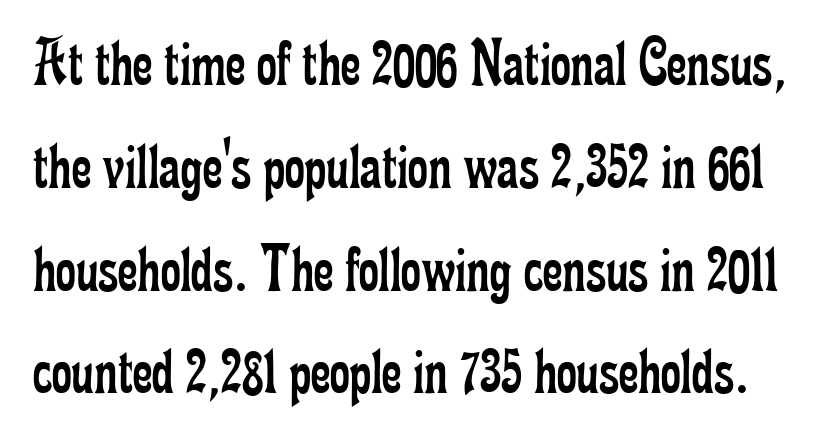
Q: Is the text bold? A: No.
Q: Is the text italic (slanted)? A: No, it is upright.
Q: Is the typeface a serif or a sans-serif typeface? A: Serif.
Q: Is the text underlined? A: No.
Q: Is the spacing between letters normal or unusually wide? A: Normal.
Q: Is the spacing between lines tight, normal or loose? A: Normal.
Q: Width (condensed, normal, or wide)? A: Condensed.
Q: Stroke contrast? A: Low.
Q: x-height? A: Small.
Q: Monospaced? A: No.
